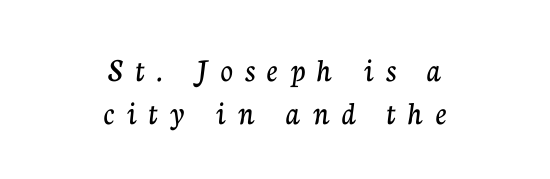
Q: Is the text italic (slanted)? A: Yes.
Q: Is the typeface a serif or a sans-serif typeface? A: Serif.
Q: Is the text underlined? A: No.
Q: How is the paragraph aligned? A: Centered.
Q: Is the spacing between letters normal or unusually wide? A: Unusually wide.
Q: Is the spacing between lines tight, normal or loose? A: Normal.
Q: Width (condensed, normal, or wide)? A: Normal.
Q: Stroke contrast? A: Low.
Q: x-height? A: Medium.
Q: Monospaced? A: No.
